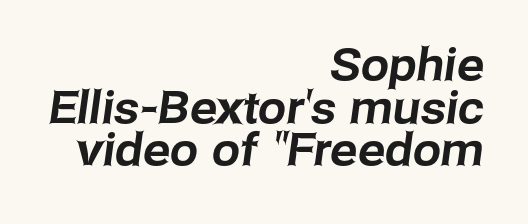
The image shows 45 px sans-serif type; set right-aligned, tight line spacing (0.95x), normal letter spacing, not underlined; low stroke contrast and a medium x-height.
